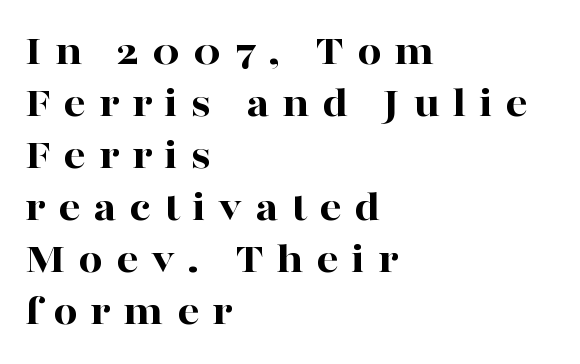
Nope, not italic — everything's standing straight. How heavy is the stroke? Heavy — this is a bold. Each line starts at the same left margin while the right side varies. Here the designer chose a conventional face with non-uniform glyph widths. The characters display serif detailing at their extremities. What stands out about the letter spacing? Its width — letters are far apart.
